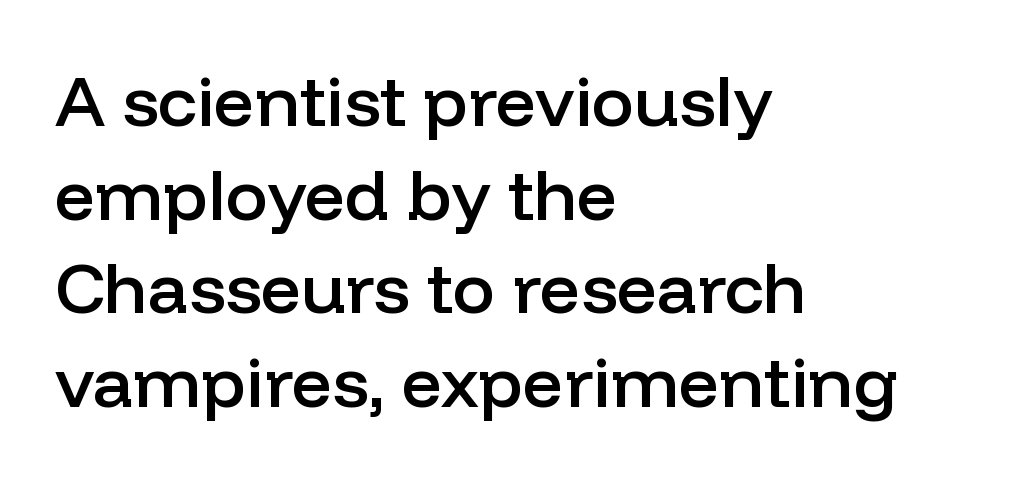
{"serif": "no", "italic": "no", "bold": "semi", "weight": "semibold", "width": "normal", "stroke_contrast": "low", "x_height": "medium", "monospaced": "no", "underline": "no", "align": "left", "line_spacing": "normal", "line_spacing_ratio": 1.32, "letter_spacing": "normal", "letter_spacing_em": 0.0, "glyph_px": 71}
